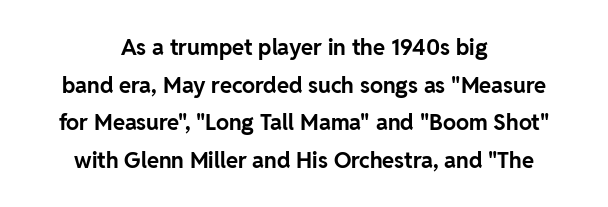
Typographic density is high because the face is bold. Standard letterfit; no display-style spreading of the glyphs. The string is rendered with underlining switched off. Is there any slant? The stems are plumb. Typeset on center — no edge is straight.
